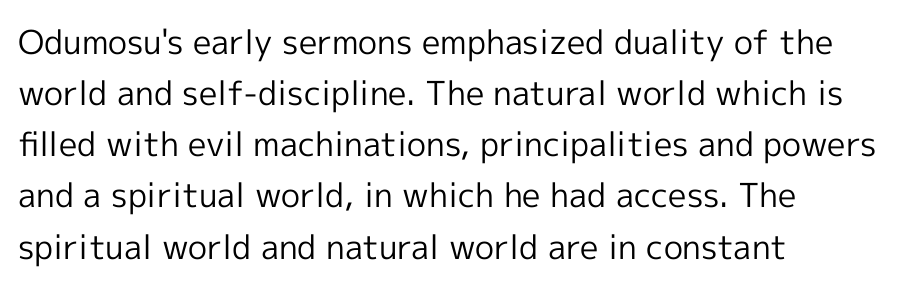
The image shows 33 px regular-weight sans-serif type, upright; set left-aligned, normal line spacing (1.55x), normal letter spacing, not underlined; a medium x-height.
